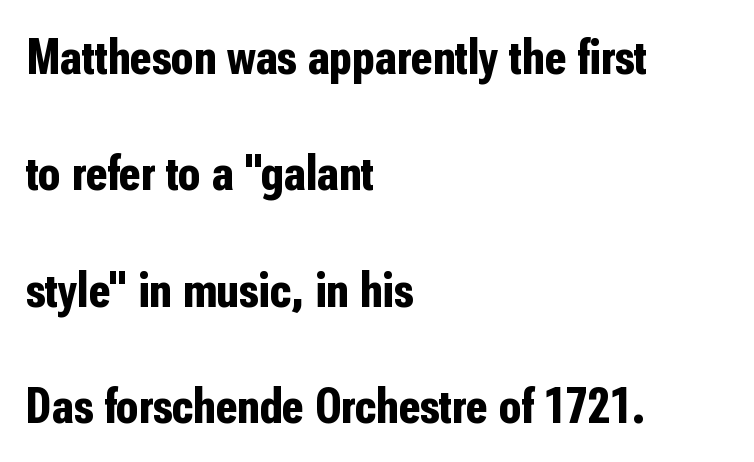
Q: Is the text bold? A: Yes.
Q: Is the text italic (slanted)? A: No, it is upright.
Q: Is the typeface a serif or a sans-serif typeface? A: Sans-serif.
Q: Is the text underlined? A: No.
Q: How is the paragraph aligned? A: Left-aligned.
Q: Is the spacing between letters normal or unusually wide? A: Normal.
Q: Is the spacing between lines tight, normal or loose? A: Loose.
Q: Width (condensed, normal, or wide)? A: Condensed.
Q: Stroke contrast? A: Low.
Q: x-height? A: Medium.
Q: Monospaced? A: No.
